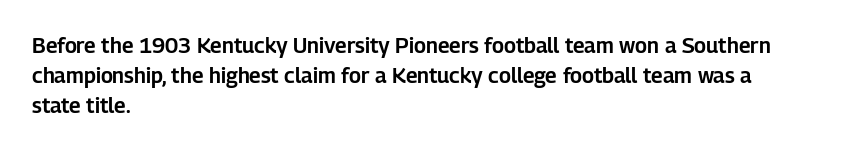
The image shows 21 px text type, upright; set left-aligned, normal line spacing (1.43x), normal letter spacing, not underlined.
